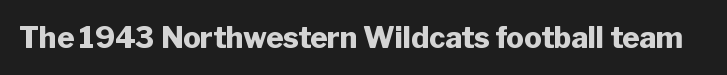
The letters stand upright; this is a roman face. The foot of each line stays bare and open. Tracking here is standard; glyphs follow each other at the usual distance. You can tell from the bare stems that sans-serif type was used. The characters look thick and weighty, a clear bold. Proportional: the letters do not fall into vertical columns.
